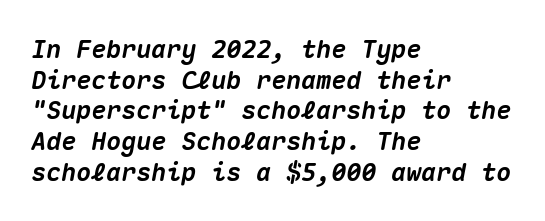
The image shows 25 px bold type, italic (leaning right); set left-aligned, line spacing 1.23x, normal letter spacing, not underlined.
